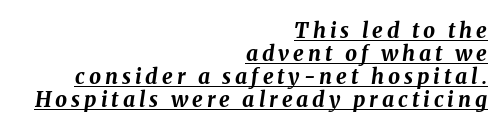
Q: Is the text bold? A: Yes.
Q: Is the text italic (slanted)? A: Yes, it leans right by about 8 degrees.
Q: Is the text underlined? A: Yes.
Q: How is the paragraph aligned? A: Right-aligned.
Q: Is the spacing between lines tight, normal or loose? A: Tight.
